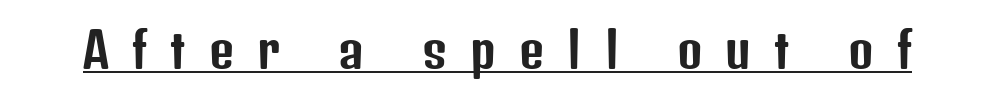
{"serif": "no", "italic": "no", "width": "condensed", "stroke_contrast": "low", "x_height": "medium", "monospaced": "no", "underline": "yes", "letter_spacing": "wide", "letter_spacing_em": 0.47, "glyph_px": 49}
